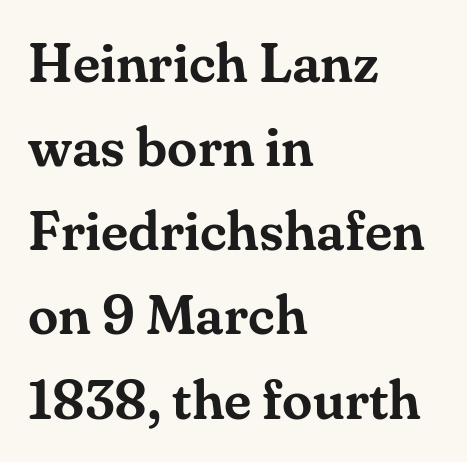
Q: Is the text italic (slanted)? A: No, it is upright.
Q: Is the typeface a serif or a sans-serif typeface? A: Serif.
Q: Is the text underlined? A: No.
Q: How is the paragraph aligned? A: Left-aligned.
Q: Is the spacing between letters normal or unusually wide? A: Normal.
Q: Is the spacing between lines tight, normal or loose? A: Normal.
Q: Width (condensed, normal, or wide)? A: Normal.
Q: Stroke contrast? A: Medium.
Q: x-height? A: Small.
Q: Monospaced? A: No.
